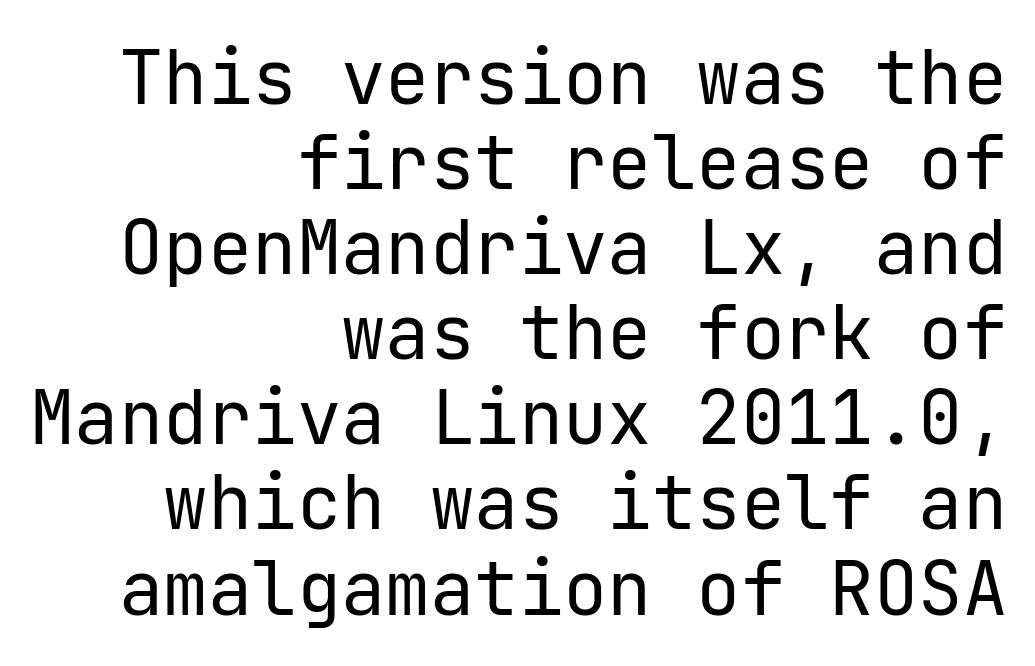
{"serif": "no", "italic": "no", "bold": "no", "weight": "regular", "width": "normal", "stroke_contrast": "low", "x_height": "medium", "underline": "no", "align": "right", "line_spacing": "tight", "line_spacing_ratio": 1.15, "letter_spacing": "normal", "letter_spacing_em": 0.0, "glyph_px": 74}
